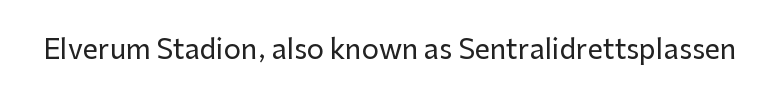
This rendering leaves character spacing at its baseline value. Has an underline been added? It has not. No italicization has been applied; the sample stays upright.
